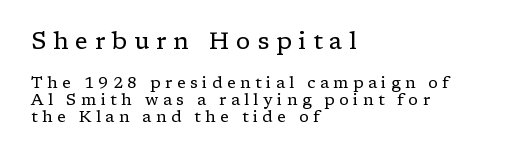
Q: Is the text bold? A: No.
Q: Is the text italic (slanted)? A: No, it is upright.
Q: Is the text underlined? A: No.
Q: How is the paragraph aligned? A: Left-aligned.
Q: Is the spacing between letters normal or unusually wide? A: Unusually wide.
Q: Is the spacing between lines tight, normal or loose? A: Tight.
Q: Which block of text is set in a larger size, the first (top) or the second (bottom)? A: The first (top) one.
